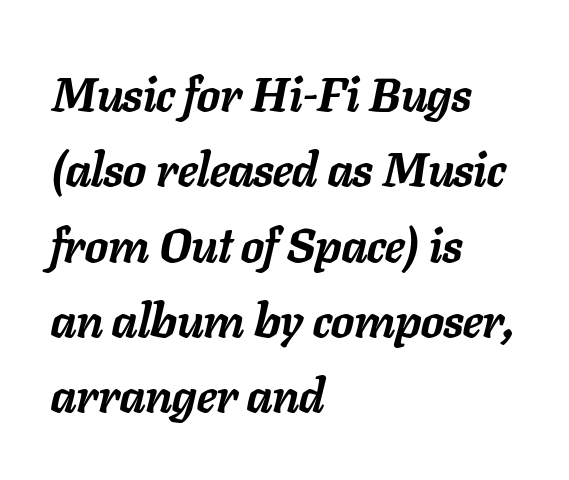
No word sits above an underline. The passage shown stacks its lines at a standard gap. There is no visible air inserted between adjacent glyphs. Typeset ragged right — the left edge is the straight one.
